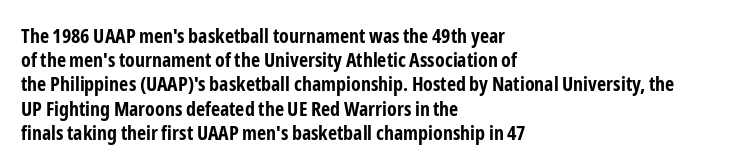
The image shows 20 px bold type, upright; set left-aligned, line spacing 1.21x, normal letter spacing, not underlined.
